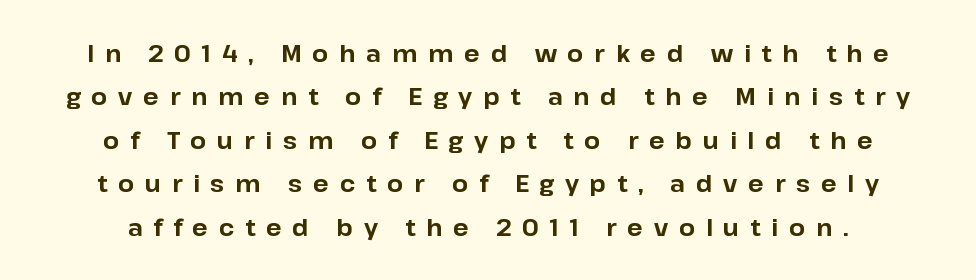
The rendering inserts visible extra space after every character. Plenty of ink on the page — the face is bold. Does the lettering tilt? It doesn't — this is upright. Words float on clear page, feet unadorned.
